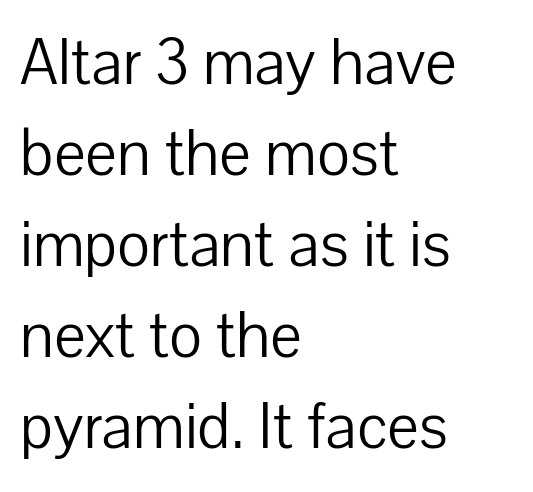
The image shows 67 px light sans-serif type, upright; set left-aligned, normal line spacing (1.36x), normal letter spacing, not underlined; low stroke contrast and a medium x-height.
